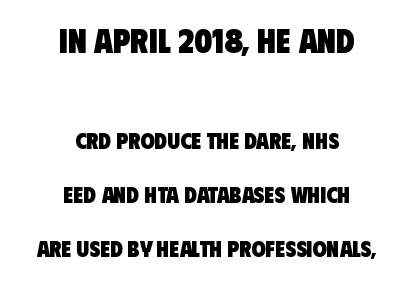
The image shows 34 px heavy, condensed sans-serif type; set centered, loose line spacing (2.35x), normal letter spacing, not underlined; the first (top) block is 1.48x larger; low stroke contrast and a large x-height.
